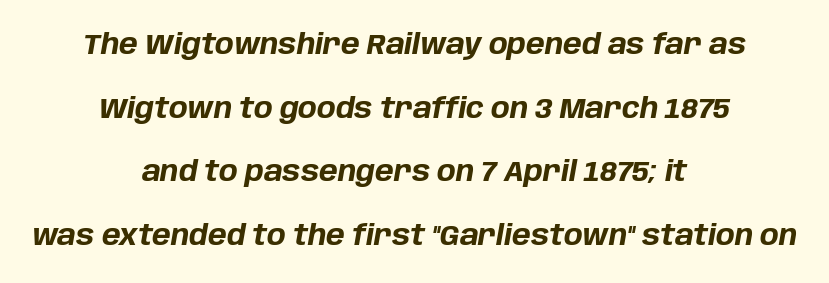
{"italic": "yes", "lean": "right", "slant_degrees": 10, "bold": "yes", "weight": "bold", "width": "normal", "stroke_contrast": "low", "x_height": "large", "monospaced": "no", "underline": "no", "align": "center", "line_spacing": "loose", "line_spacing_ratio": 2.27, "letter_spacing": "normal", "letter_spacing_em": 0.0, "glyph_px": 28}
